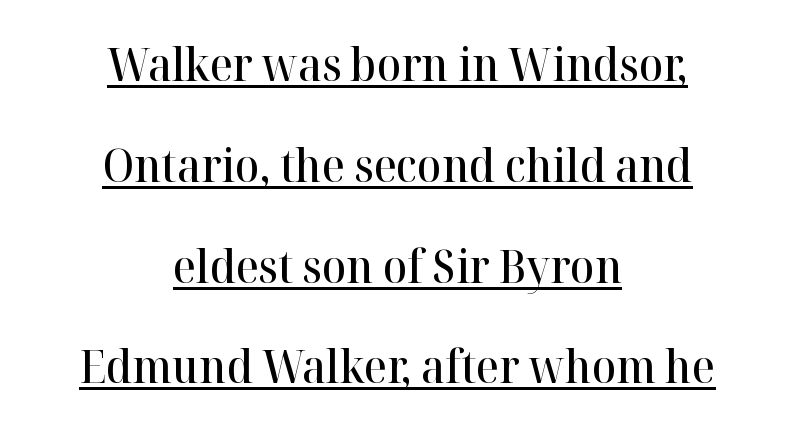
The image shows 45 px semibold serif type, upright; set centered, loose line spacing (2.24x), normal letter spacing, underlined; high stroke contrast and a medium x-height.
